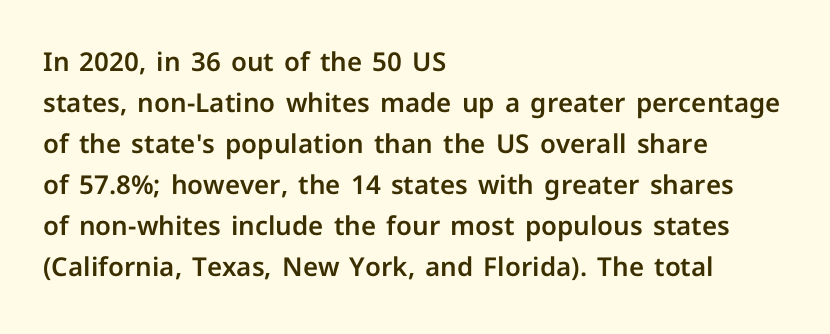
Q: Is the text italic (slanted)? A: No, it is upright.
Q: Is the text underlined? A: No.
Q: How is the paragraph aligned? A: Left-aligned.
Q: Is the spacing between letters normal or unusually wide? A: Normal.
Q: Is the spacing between lines tight, normal or loose? A: Normal.
